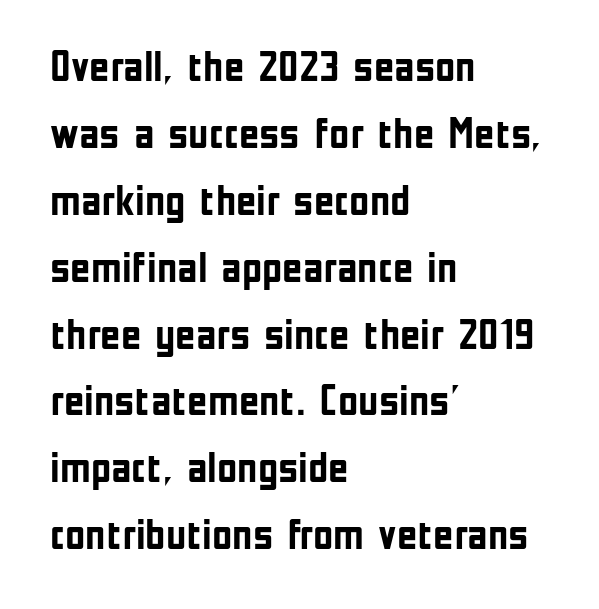
{"serif": "no", "italic": "no", "bold": "yes", "weight": "semibold", "width": "condensed", "stroke_contrast": "low", "x_height": "medium", "monospaced": "no", "underline": "no", "align": "left", "line_spacing": "normal", "line_spacing_ratio": 1.52, "letter_spacing": "normal", "letter_spacing_em": 0.0, "glyph_px": 44}
